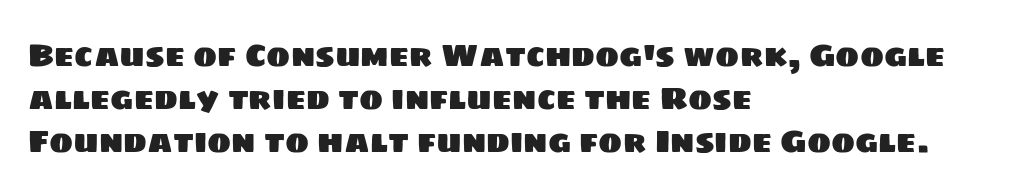
The image shows 32 px sans-serif type; set left-aligned, normal line spacing (1.34x), normal letter spacing, not underlined; low stroke contrast and a large x-height.
